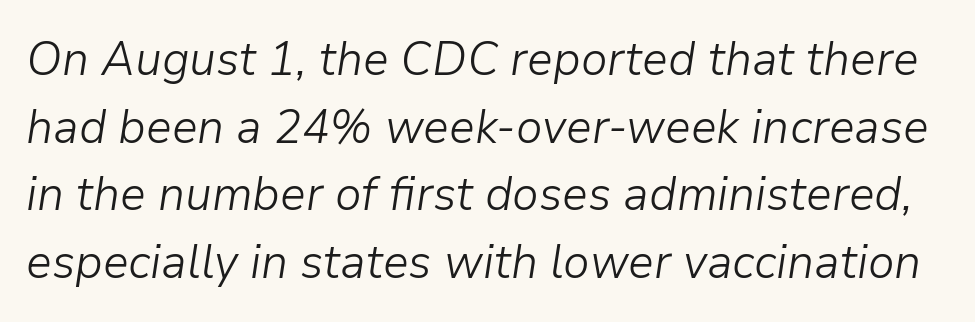
{"italic": "yes", "lean": "right", "slant_degrees": 9, "bold": "no", "weight": "light", "width": "normal", "stroke_contrast": "low", "x_height": "medium", "monospaced": "no", "underline": "no", "line_spacing": "normal", "line_spacing_ratio": 1.41, "letter_spacing": "normal", "letter_spacing_em": 0.0, "glyph_px": 48}
